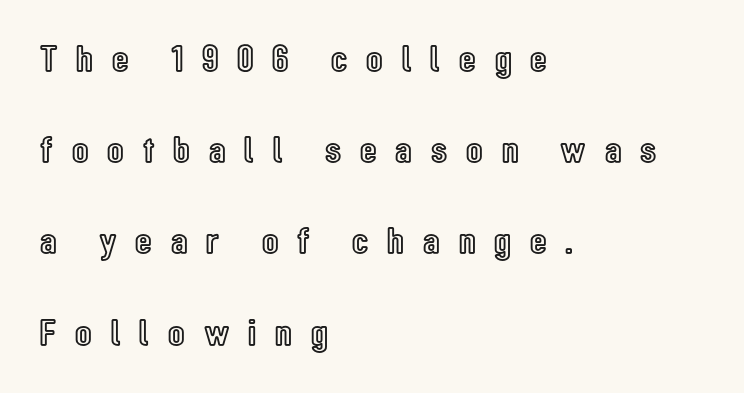
Where is the straight margin? On the left. The tracking jumps out immediately: characters are airy and widely separated. The lines are spread far apart with generous leading. Looks like regular typesetting: each glyph gets only the width it needs. Quick note: not italic, upright. Only glyphs here, with clear space below each row.
